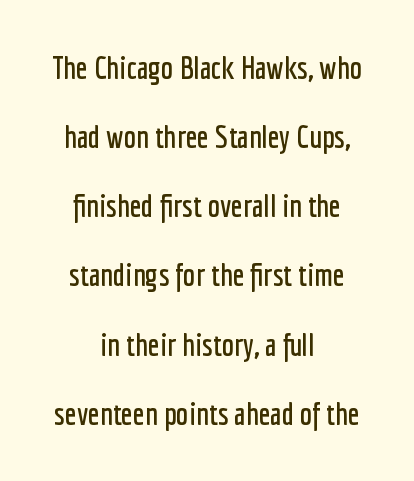
Q: Is the text italic (slanted)? A: No, it is upright.
Q: Is the typeface a serif or a sans-serif typeface? A: Sans-serif.
Q: Is the text underlined? A: No.
Q: How is the paragraph aligned? A: Centered.
Q: Is the spacing between letters normal or unusually wide? A: Normal.
Q: Is the spacing between lines tight, normal or loose? A: Loose.
Q: Width (condensed, normal, or wide)? A: Condensed.
Q: Stroke contrast? A: Low.
Q: x-height? A: Medium.
Q: Monospaced? A: No.
